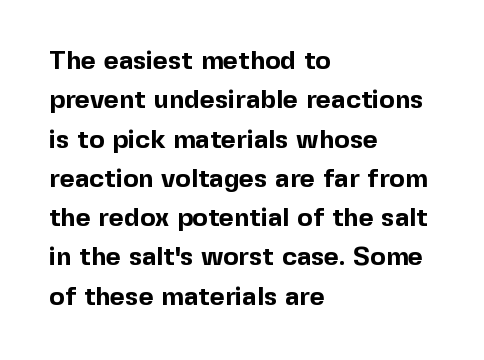
Q: Is the text bold? A: Yes.
Q: Is the text italic (slanted)? A: No, it is upright.
Q: Is the text underlined? A: No.
Q: How is the paragraph aligned? A: Left-aligned.
Q: Is the spacing between letters normal or unusually wide? A: Normal.
Q: Is the spacing between lines tight, normal or loose? A: Normal.
